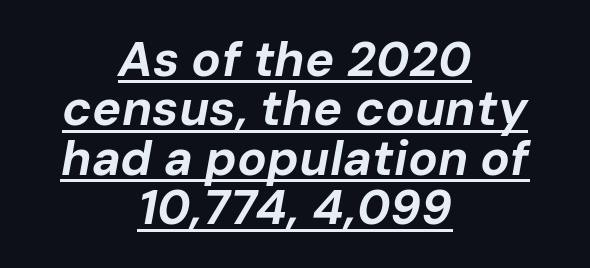
Q: Is the text bold? A: Yes.
Q: Is the text italic (slanted)? A: Yes, it leans right by about 10 degrees.
Q: Is the text underlined? A: Yes.
Q: How is the paragraph aligned? A: Centered.
Q: Is the spacing between letters normal or unusually wide? A: Normal.
Q: Is the spacing between lines tight, normal or loose? A: Tight.
Q: Width (condensed, normal, or wide)? A: Normal.
Q: Stroke contrast? A: Low.
Q: x-height? A: Medium.
Q: Monospaced? A: No.
